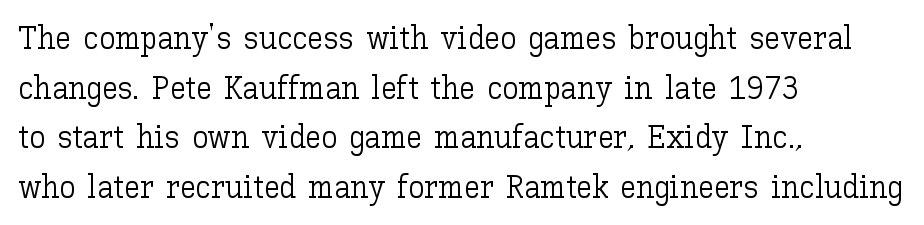
The image shows 32 px light type, upright; set left-aligned, normal line spacing (1.55x), normal letter spacing, not underlined; low stroke contrast and a medium x-height.
